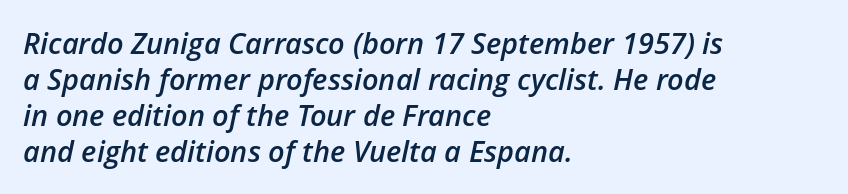
The font is running at a semibold setting, under full bold. The passage shown is typed in a proportional face where columns would drift. A clean baseline with only descenders dipping below it. Designer's note — italics engaged.
